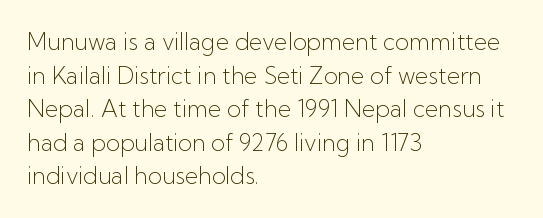
{"italic": "no", "bold": "no", "underline": "no", "align": "left", "line_spacing": "normal", "line_spacing_ratio": 1.46, "letter_spacing": "normal", "letter_spacing_em": 0.0, "glyph_px": 23}
